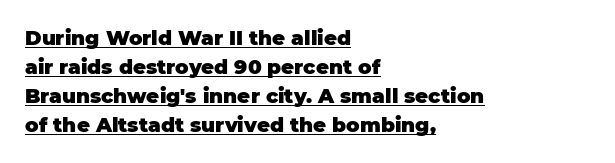
The image shows 20 px bold type, upright; set left-aligned, normal line spacing (1.45x), normal letter spacing, underlined.
